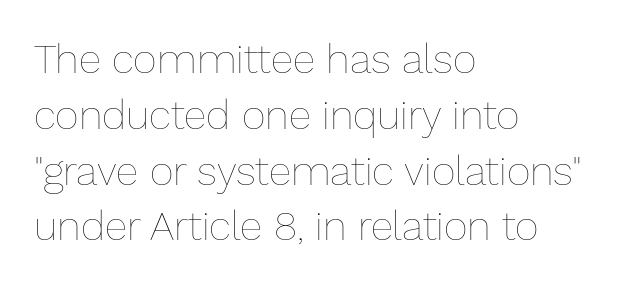
The image shows 41 px thin type, upright; set left-aligned, normal line spacing (1.36x), normal letter spacing, not underlined; low stroke contrast and a medium x-height.
